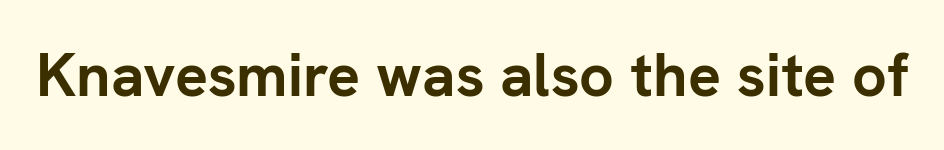
The image shows 61 px semibold sans-serif type, upright; set normal letter spacing, not underlined; low stroke contrast and a medium x-height.
